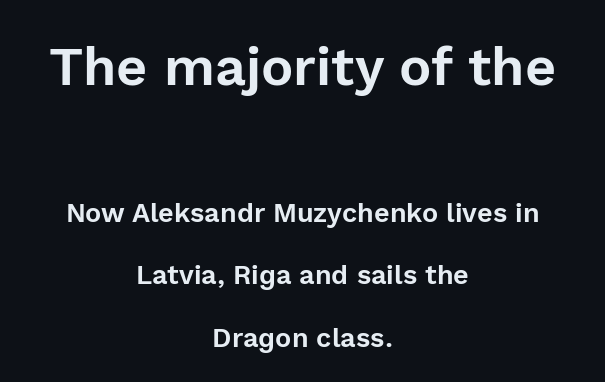
The image shows 54 px sans-serif type, upright; set centered, loose line spacing (2.3x), normal letter spacing, not underlined; the first (top) block is 2.0x larger; a medium x-height.
